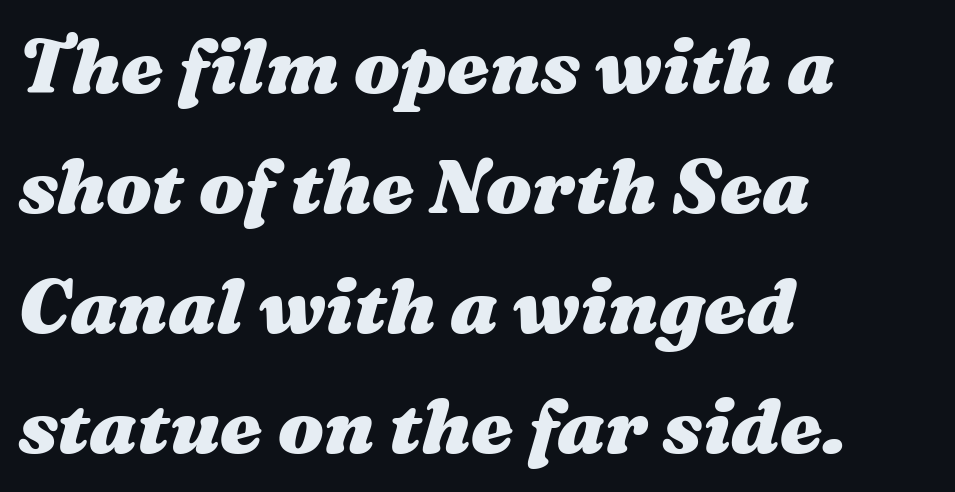
{"italic": "yes", "lean": "right", "slant_degrees": 16, "bold": "yes", "weight": "heavy", "width": "wide", "stroke_contrast": "medium", "x_height": "medium", "monospaced": "no", "underline": "no", "align": "left", "line_spacing": "normal", "line_spacing_ratio": 1.58, "letter_spacing": "normal", "letter_spacing_em": 0.0, "glyph_px": 76}
